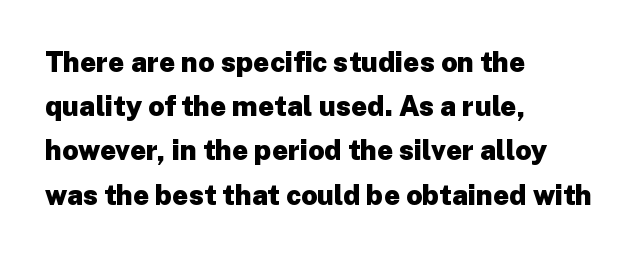
Characters follow at the spacing the type designer built in. Successive baselines arrive at the customary interval. These lines are rendered in a variable-pitch font. A student would call this left alignment; a typographer would say flush left, rag right. Clear beneath every line of the passage. The face used here is a sans, in the tradition of grotesques and geometrics.
